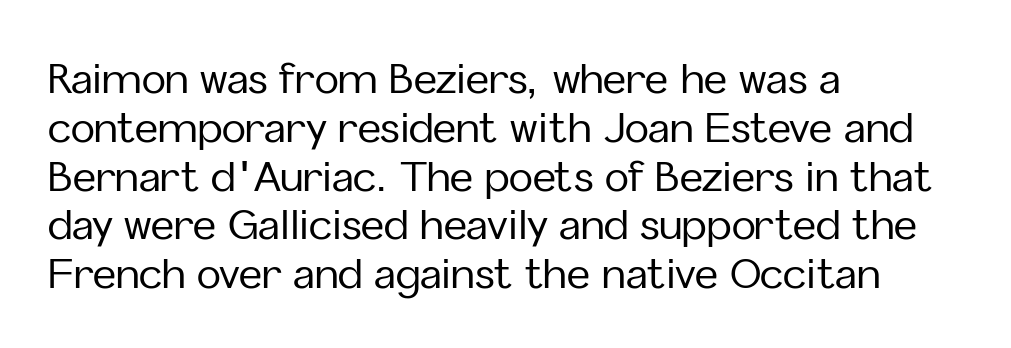
Q: Is the text italic (slanted)? A: No, it is upright.
Q: Is the typeface a serif or a sans-serif typeface? A: Sans-serif.
Q: Is the text underlined? A: No.
Q: How is the paragraph aligned? A: Left-aligned.
Q: Is the spacing between letters normal or unusually wide? A: Normal.
Q: Width (condensed, normal, or wide)? A: Normal.
Q: Stroke contrast? A: Low.
Q: x-height? A: Medium.
Q: Monospaced? A: No.
